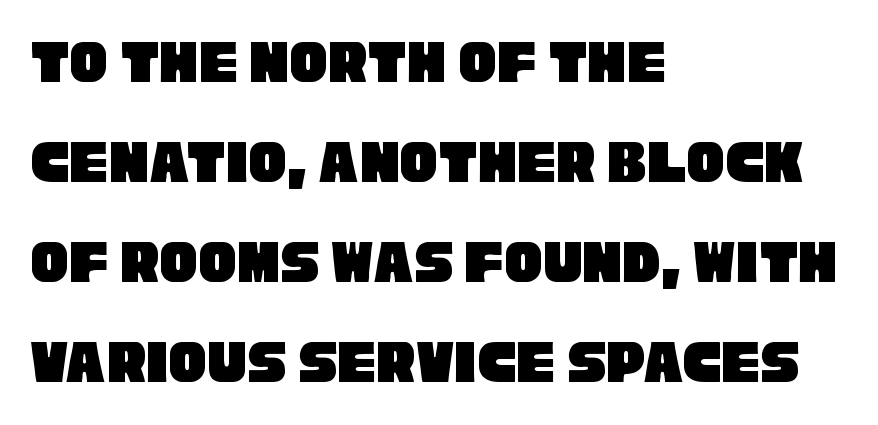
Q: Is the typeface a serif or a sans-serif typeface? A: Sans-serif.
Q: Is the text underlined? A: No.
Q: How is the paragraph aligned? A: Left-aligned.
Q: Is the spacing between letters normal or unusually wide? A: Normal.
Q: Is the spacing between lines tight, normal or loose? A: Normal.
Q: Width (condensed, normal, or wide)? A: Condensed.
Q: Stroke contrast? A: Low.
Q: x-height? A: Large.
Q: Monospaced? A: No.
